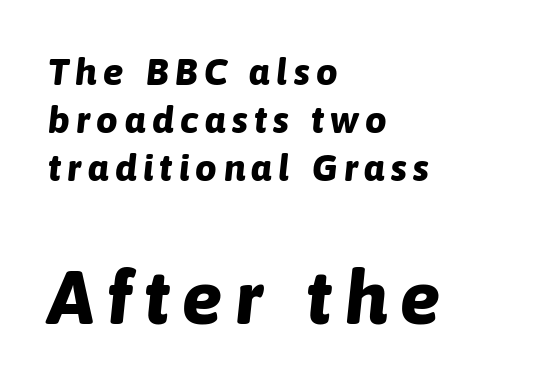
The image shows 75 px bold type, italic (leaning right); set left-aligned, normal line spacing (1.26x), not underlined; the second (bottom) block is 1.97x larger; low stroke contrast and a medium x-height.
